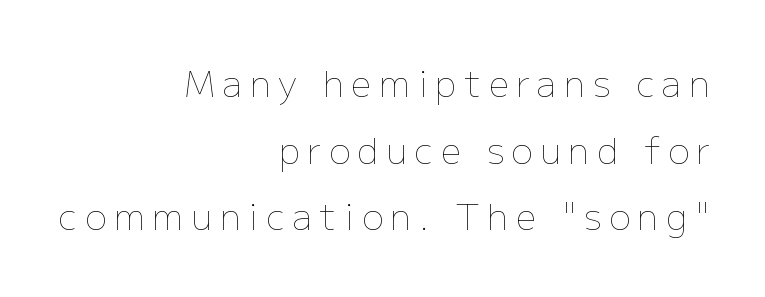
{"italic": "no", "bold": "no", "weight": "thin", "width": "normal", "stroke_contrast": "low", "x_height": "medium", "monospaced": "no", "underline": "no", "align": "right", "line_spacing_ratio": 1.85, "letter_spacing": "wide", "letter_spacing_em": 0.21, "glyph_px": 36}
